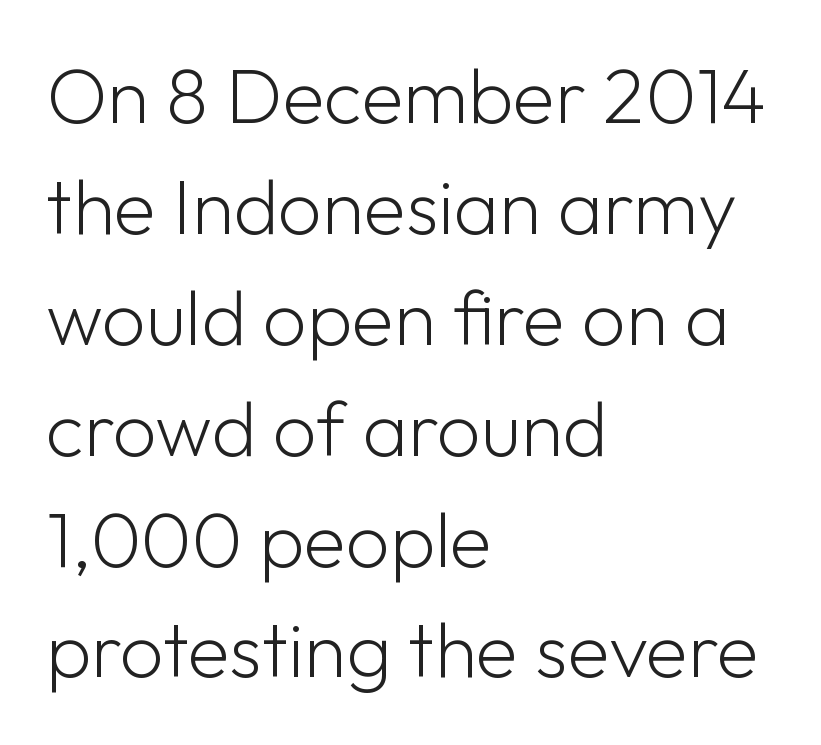
Q: Is the text bold? A: No.
Q: Is the text italic (slanted)? A: No, it is upright.
Q: Is the typeface a serif or a sans-serif typeface? A: Sans-serif.
Q: Is the text underlined? A: No.
Q: How is the paragraph aligned? A: Left-aligned.
Q: Is the spacing between letters normal or unusually wide? A: Normal.
Q: Is the spacing between lines tight, normal or loose? A: Normal.
Q: Width (condensed, normal, or wide)? A: Normal.
Q: Stroke contrast? A: Low.
Q: x-height? A: Medium.
Q: Monospaced? A: No.
